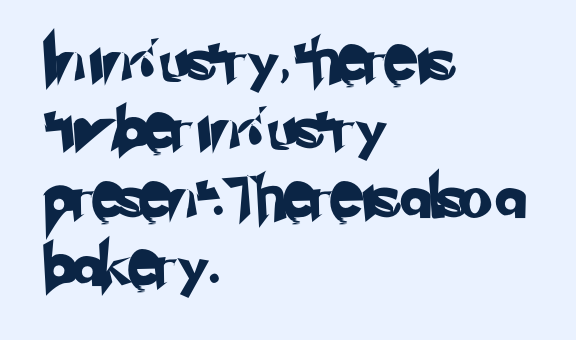
Visually the block forms a straight wall on the left and a jagged coastline on the right. Compared with typical body copy, the letter spacing here is the same. The face used here is proportionally spaced, like ordinary book or web type. Vertically, the passage feels balanced, rows spaced as you'd expect. Check the space under the baseline: it is left empty.
